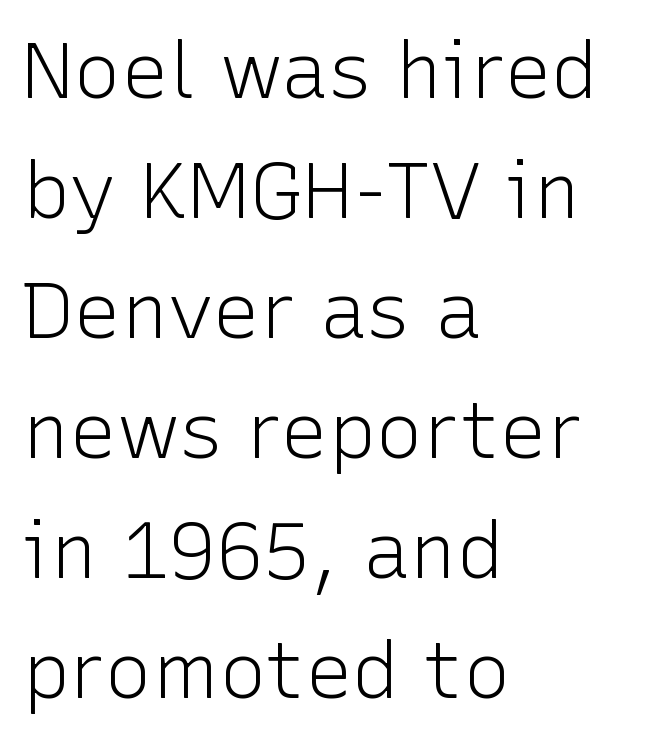
Line beginnings align vertically; line endings do not. Do the characters align in a grid? No, the font is proportional. Glyph-to-glyph distance matches everyday printed text. Nobody drew a line under any word here. These lines are composed in type without serifs.
